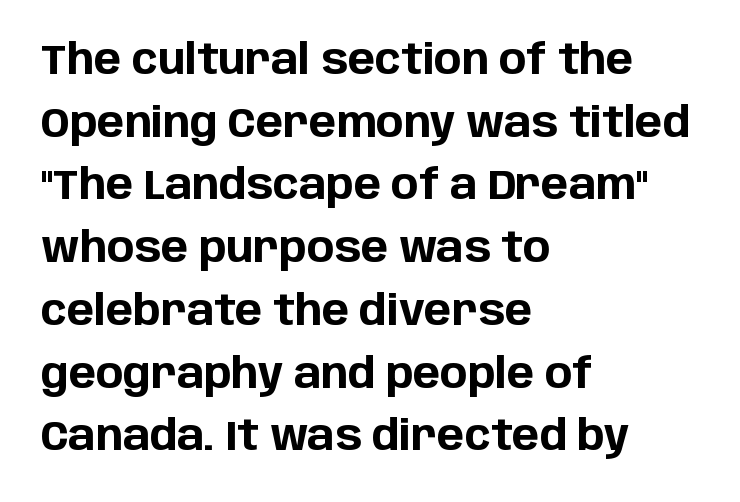
{"serif": "no", "italic": "no", "bold": "yes", "weight": "bold", "width": "normal", "stroke_contrast": "low", "x_height": "large", "monospaced": "no", "underline": "no", "align": "left", "line_spacing": "normal", "line_spacing_ratio": 1.53, "letter_spacing": "normal", "letter_spacing_em": 0.0, "glyph_px": 41}
